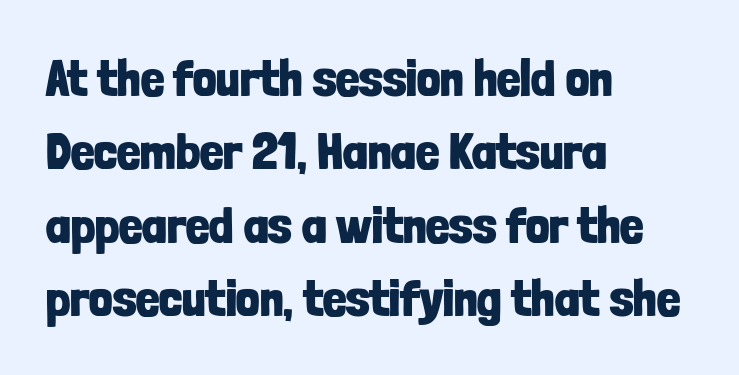
Q: Is the text bold? A: Yes.
Q: Is the text italic (slanted)? A: No, it is upright.
Q: Is the typeface a serif or a sans-serif typeface? A: Sans-serif.
Q: Is the text underlined? A: No.
Q: How is the paragraph aligned? A: Left-aligned.
Q: Is the spacing between letters normal or unusually wide? A: Normal.
Q: Is the spacing between lines tight, normal or loose? A: Normal.
Q: Width (condensed, normal, or wide)? A: Condensed.
Q: Stroke contrast? A: Low.
Q: x-height? A: Medium.
Q: Monospaced? A: No.
